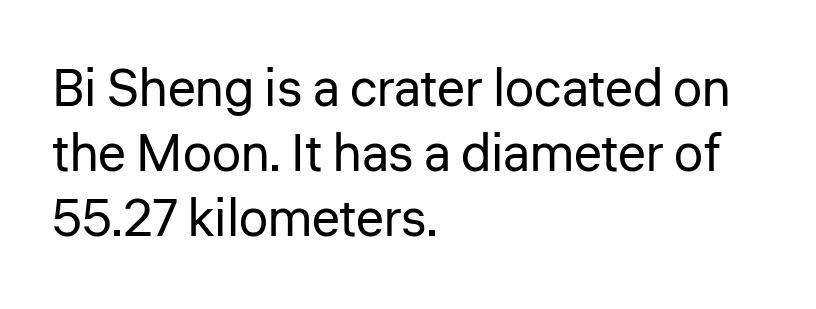
A typesetter would label this face a sans. The passage shown is typed in a proportional face where columns would drift. Is the type heavy? It reads as light-to-regular instead. The block of text has a typical density, with ordinary space between rows. Reading down the block, your eye returns to a fixed left position each line.
